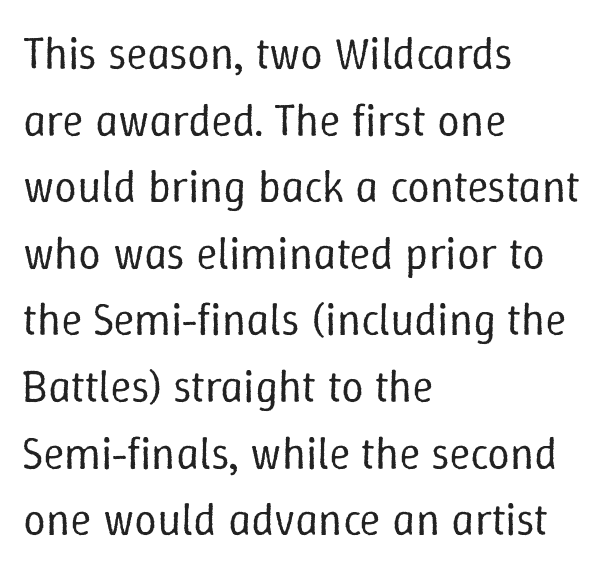
{"italic": "no", "bold": "no", "weight": "regular", "width": "normal", "stroke_contrast": "low", "x_height": "medium", "monospaced": "no", "underline": "no", "align": "left", "line_spacing": "normal", "line_spacing_ratio": 1.48, "letter_spacing": "normal", "letter_spacing_em": 0.0, "glyph_px": 45}
